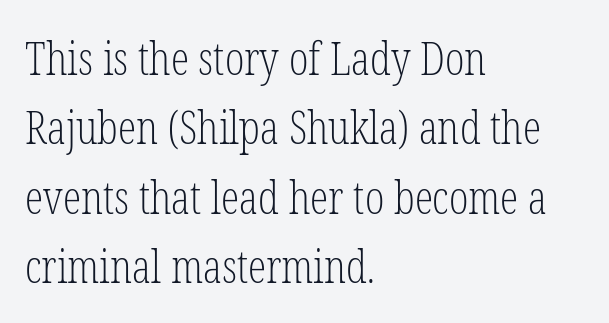
{"serif": "yes", "italic": "no", "bold": "no", "weight": "light", "width": "condensed", "stroke_contrast": "low", "x_height": "medium", "monospaced": "no", "underline": "no", "align": "left", "line_spacing": "normal", "line_spacing_ratio": 1.51, "letter_spacing": "normal", "letter_spacing_em": 0.0, "glyph_px": 46}
